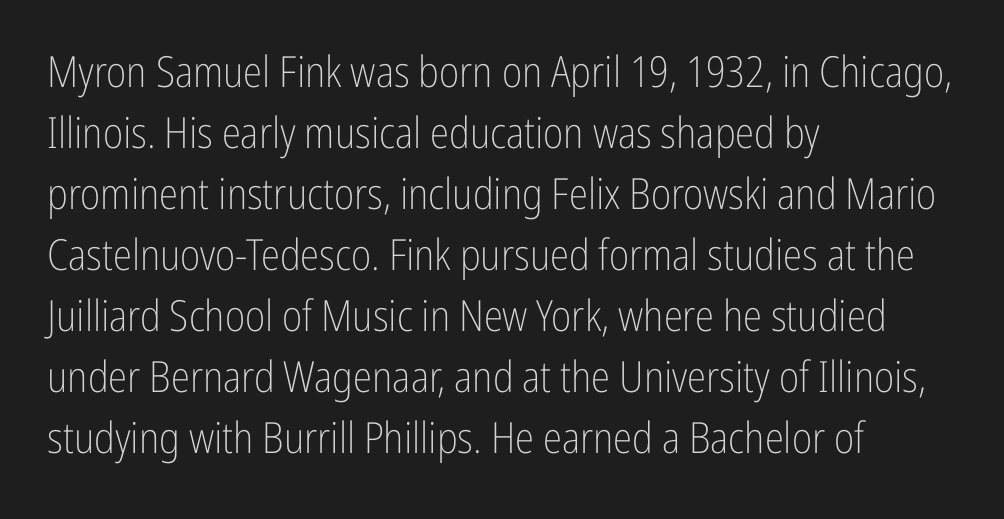
The image shows 43 px light, condensed sans-serif type, upright; set left-aligned, normal line spacing (1.42x), normal letter spacing, not underlined; low stroke contrast and a medium x-height.
